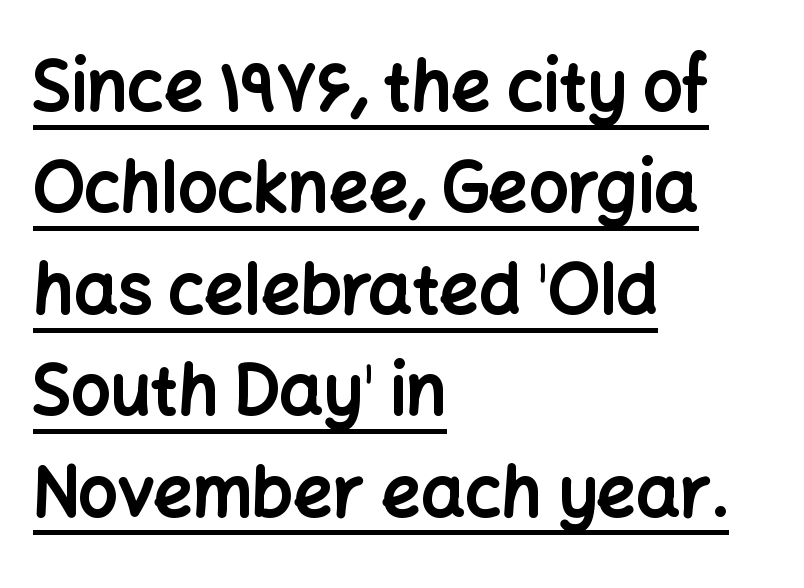
The image shows 69 px bold sans-serif type, upright; set left-aligned, normal line spacing (1.47x), normal letter spacing, underlined; low stroke contrast and a medium x-height.
